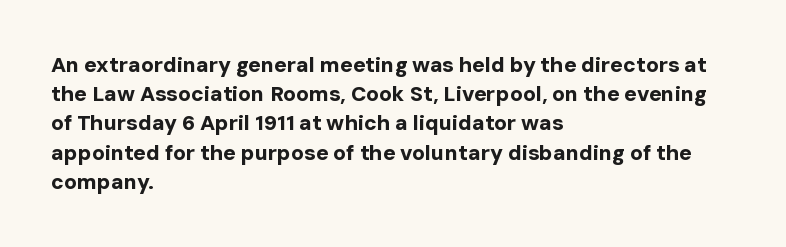
{"italic": "no", "bold": "yes", "underline": "no", "align": "left", "line_spacing": "normal", "line_spacing_ratio": 1.39, "letter_spacing": "normal", "letter_spacing_em": 0.0, "glyph_px": 21}
